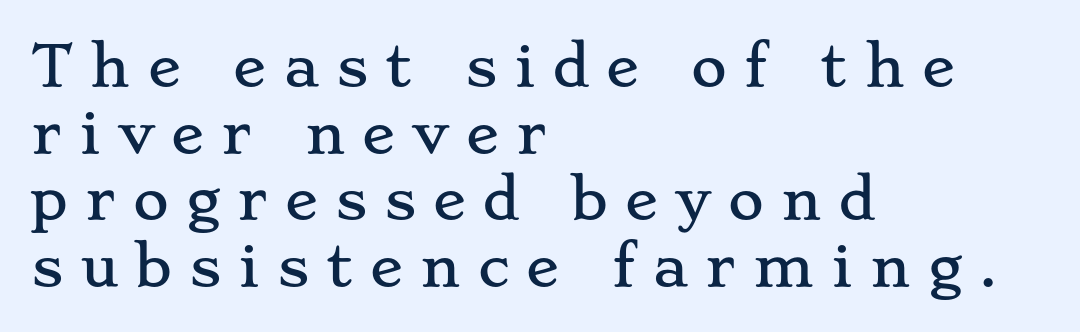
{"serif": "yes", "italic": "no", "width": "wide", "stroke_contrast": "low", "x_height": "small", "monospaced": "no", "underline": "no", "align": "left", "line_spacing_ratio": 1.21, "letter_spacing": "wide", "letter_spacing_em": 0.31, "glyph_px": 55}
